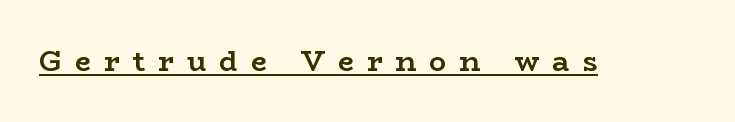
{"serif": "yes", "italic": "no", "bold": "yes", "weight": "semibold", "width": "wide", "stroke_contrast": "low", "x_height": "medium", "monospaced": "no", "underline": "yes", "letter_spacing": "wide", "letter_spacing_em": 0.47, "glyph_px": 28}
